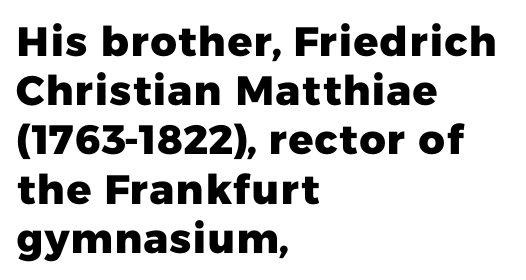
Q: Is the text bold? A: Yes.
Q: Is the typeface a serif or a sans-serif typeface? A: Sans-serif.
Q: Is the text underlined? A: No.
Q: How is the paragraph aligned? A: Left-aligned.
Q: Is the spacing between letters normal or unusually wide? A: Normal.
Q: Width (condensed, normal, or wide)? A: Normal.
Q: Stroke contrast? A: Low.
Q: x-height? A: Medium.
Q: Monospaced? A: No.
